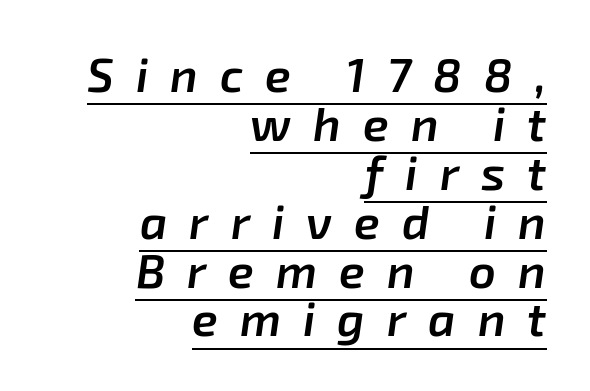
{"italic": "yes", "lean": "right", "slant_degrees": 8, "bold": "semi", "weight": "semibold", "width": "normal", "stroke_contrast": "low", "x_height": "medium", "monospaced": "no", "underline": "yes", "align": "right", "line_spacing": "tight", "line_spacing_ratio": 1.04, "letter_spacing": "wide", "letter_spacing_em": 0.47, "glyph_px": 47}
